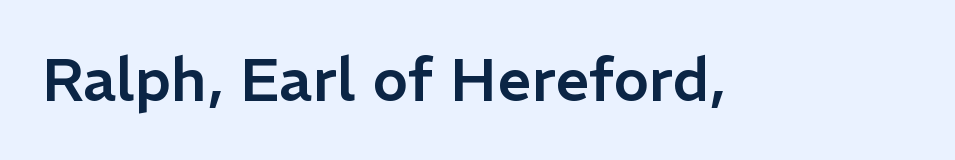
Q: Is the text italic (slanted)? A: No, it is upright.
Q: Is the typeface a serif or a sans-serif typeface? A: Sans-serif.
Q: Is the text underlined? A: No.
Q: Is the spacing between letters normal or unusually wide? A: Normal.
Q: Width (condensed, normal, or wide)? A: Normal.
Q: Stroke contrast? A: Low.
Q: x-height? A: Medium.
Q: Monospaced? A: No.
